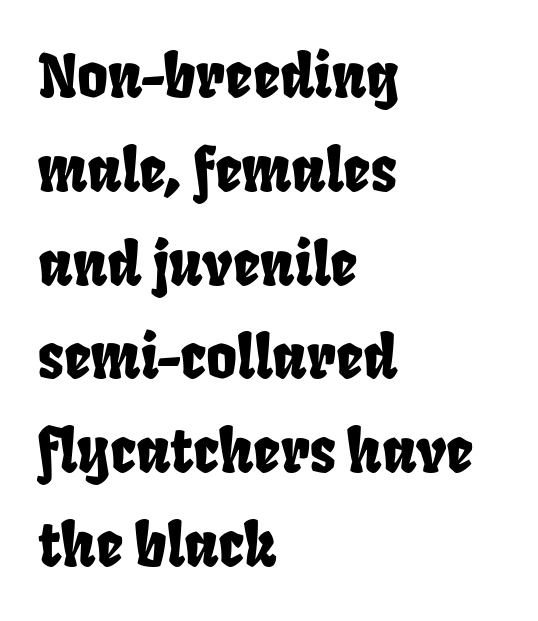
{"serif": "no", "width": "condensed", "stroke_contrast": "low", "x_height": "large", "monospaced": "no", "underline": "no", "align": "left", "line_spacing": "normal", "line_spacing_ratio": 1.59, "letter_spacing": "normal", "letter_spacing_em": 0.0, "glyph_px": 59}
